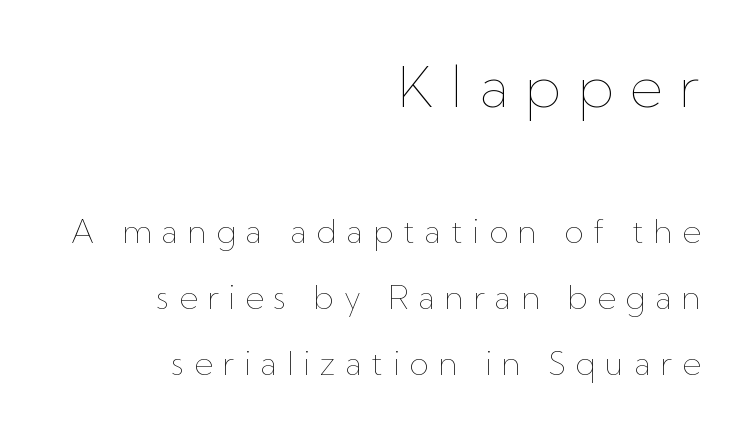
Anything drawn beneath the words? Only blank space. The tracking jumps out immediately: characters are airy and widely separated. The font's upright variant was chosen for this text. Teacher's note: observe the even right margin — that is flush-right alignment.
